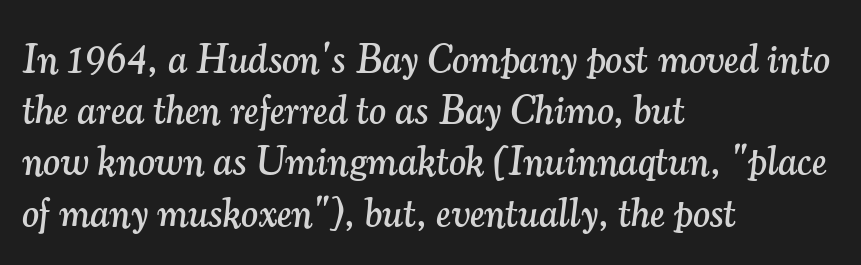
Q: Is the text italic (slanted)? A: Yes, it leans right by about 7 degrees.
Q: Is the typeface a serif or a sans-serif typeface? A: Serif.
Q: Is the text underlined? A: No.
Q: How is the paragraph aligned? A: Left-aligned.
Q: Is the spacing between letters normal or unusually wide? A: Normal.
Q: Is the spacing between lines tight, normal or loose? A: Normal.
Q: Width (condensed, normal, or wide)? A: Normal.
Q: Stroke contrast? A: Medium.
Q: x-height? A: Small.
Q: Monospaced? A: No.
